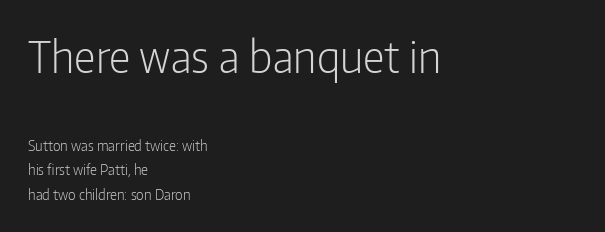
The characters display no serif detailing; their extremities are plain. No letter is thick-stroked: the sample isn't bold. Each word holds together tightly as a unit, with standard inter-letter gaps. Is this a fixed-width face? No — the glyphs have proportional, varying widths.
